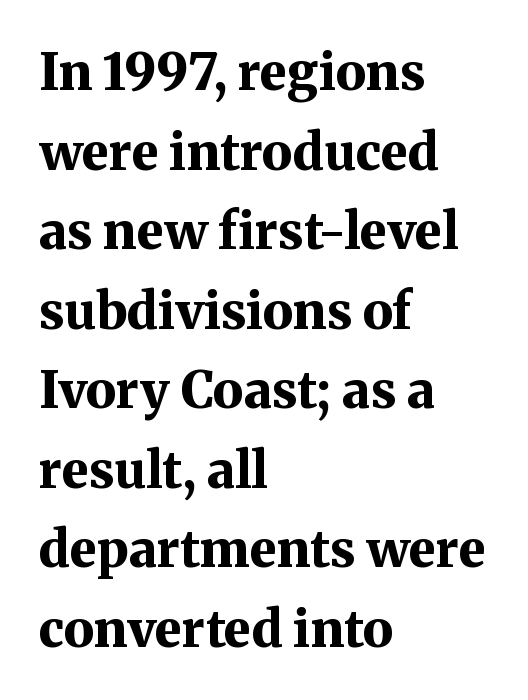
{"serif": "yes", "italic": "no", "bold": "yes", "weight": "bold", "width": "normal", "stroke_contrast": "medium", "x_height": "medium", "monospaced": "no", "underline": "no", "align": "left", "line_spacing": "normal", "line_spacing_ratio": 1.56, "letter_spacing": "normal", "letter_spacing_em": 0.0, "glyph_px": 51}
